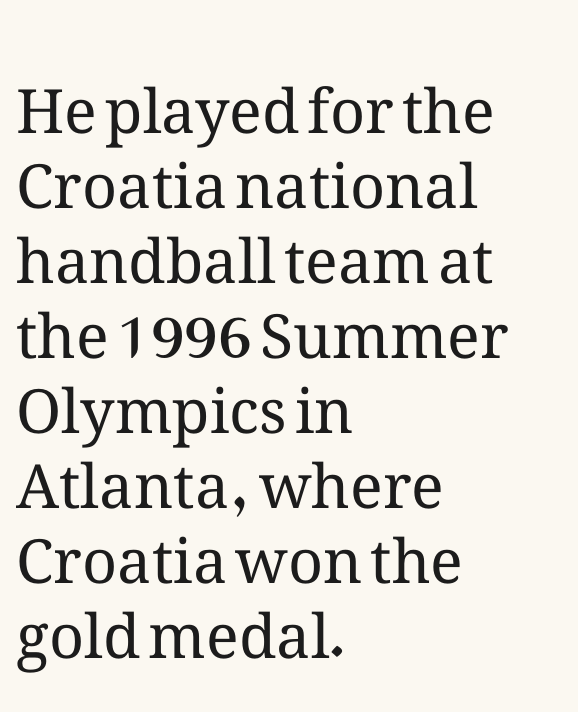
Q: Is the text bold? A: No.
Q: Is the text italic (slanted)? A: No, it is upright.
Q: Is the text underlined? A: No.
Q: How is the paragraph aligned? A: Left-aligned.
Q: Is the spacing between letters normal or unusually wide? A: Normal.
Q: Width (condensed, normal, or wide)? A: Normal.
Q: Stroke contrast? A: Medium.
Q: x-height? A: Medium.
Q: Monospaced? A: No.
